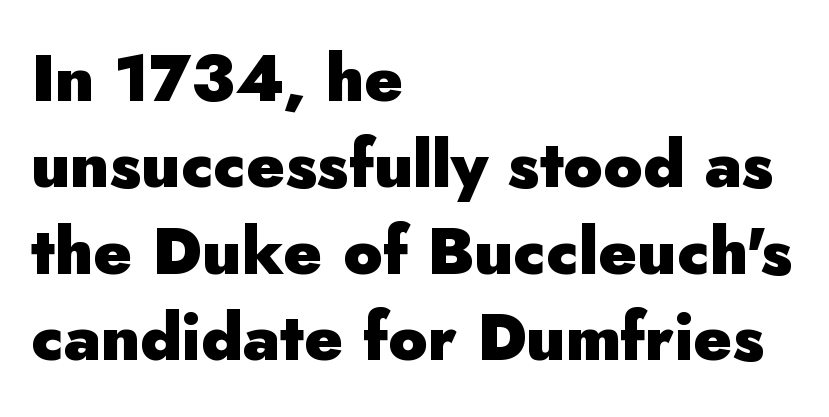
The image shows 65 px heavy sans-serif type, upright; set left-aligned, normal line spacing (1.33x), normal letter spacing, not underlined; low stroke contrast and a small x-height.
